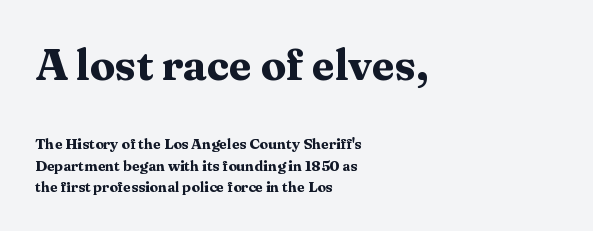
Left-aligned paragraph, ragged on the right. The vertical gap from one line to the next is medium. The letters advance in unequal steps, a hallmark of proportional type. Tracking value appears to be zero — textbook default spacing. Rule under the text: the space is simply empty. Emphasis by weight is at full strength: bold.
